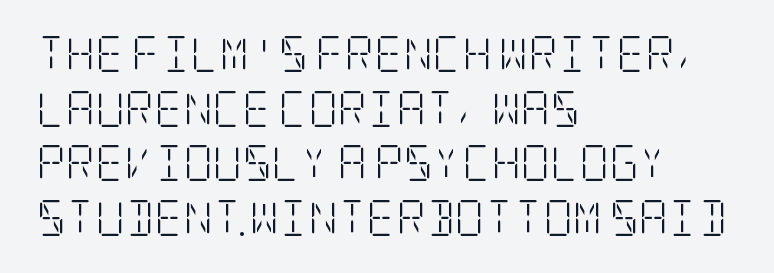
Alignment: flush left. Observe the serifs anchoring each vertical stroke in this sample. There is no visible air inserted between adjacent glyphs. The block of text has a typical density, with ordinary space between rows.
